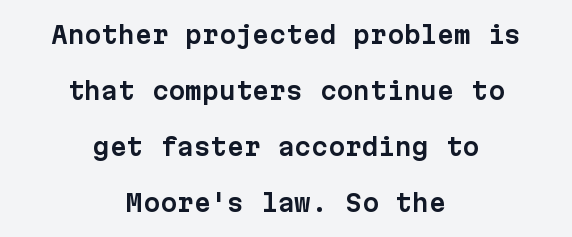
Every character sits straight up, as roman type does. No word sits above an underline. Reading down the block, each line starts at a different indent, mirrored at its end. Characters follow at the spacing the type designer built in. Loosely led — the rows are spread out.
